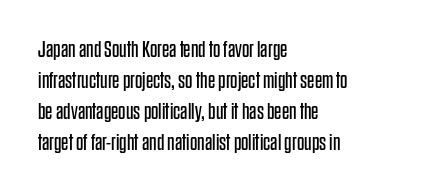
Q: Is the text bold? A: No.
Q: Is the text italic (slanted)? A: No, it is upright.
Q: Is the text underlined? A: No.
Q: How is the paragraph aligned? A: Left-aligned.
Q: Is the spacing between letters normal or unusually wide? A: Normal.
Q: Is the spacing between lines tight, normal or loose? A: Normal.
